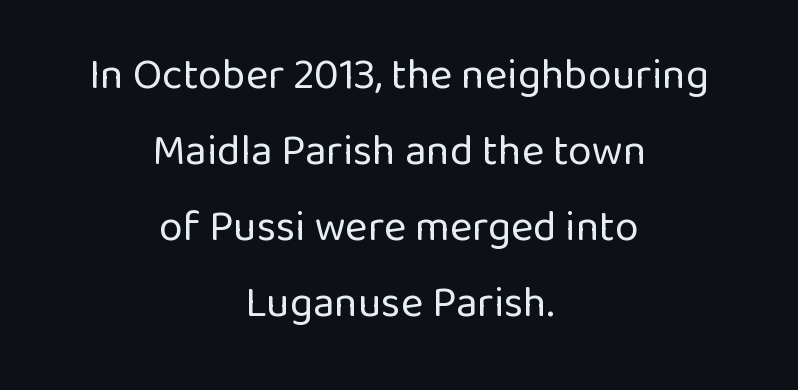
{"serif": "no", "italic": "no", "bold": "no", "weight": "regular", "width": "normal", "stroke_contrast": "low", "x_height": "medium", "monospaced": "no", "underline": "no", "align": "center", "line_spacing_ratio": 1.77, "letter_spacing": "normal", "letter_spacing_em": 0.0, "glyph_px": 43}
